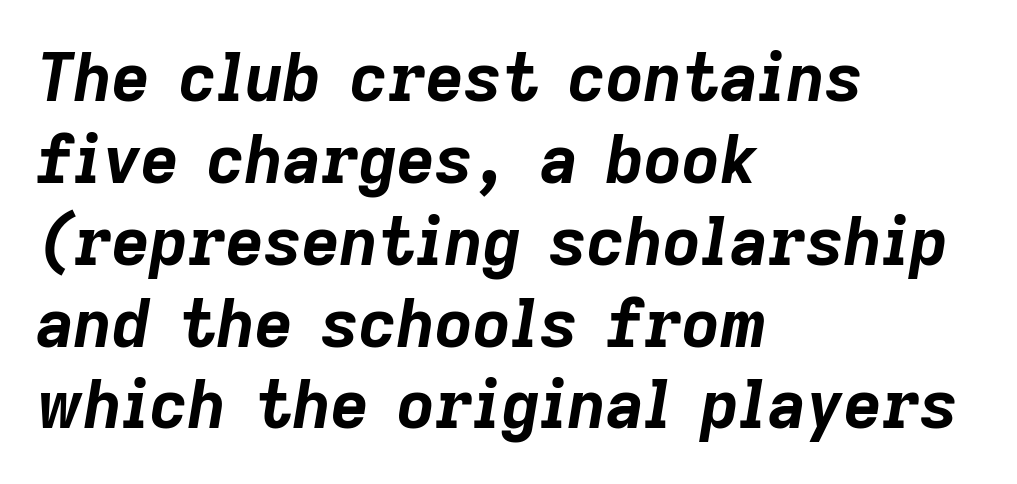
Q: Is the text bold? A: Yes.
Q: Is the text italic (slanted)? A: Yes, it leans right by about 9 degrees.
Q: Is the text underlined? A: No.
Q: How is the paragraph aligned? A: Left-aligned.
Q: Is the spacing between letters normal or unusually wide? A: Normal.
Q: Width (condensed, normal, or wide)? A: Normal.
Q: Stroke contrast? A: Low.
Q: x-height? A: Medium.
Q: Monospaced? A: No.
